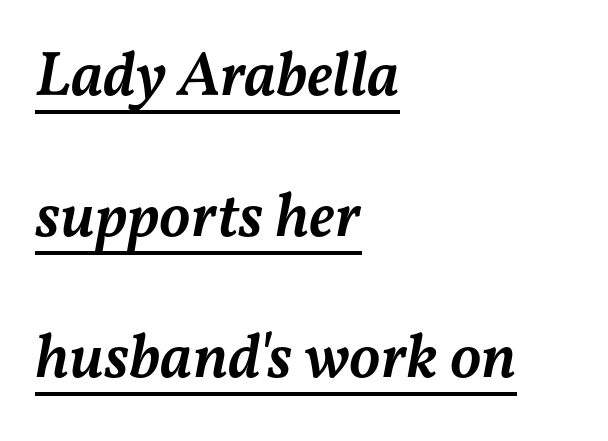
{"italic": "yes", "lean": "right", "slant_degrees": 11, "bold": "semi", "weight": "semibold", "width": "normal", "stroke_contrast": "medium", "x_height": "medium", "monospaced": "no", "underline": "yes", "align": "left", "line_spacing": "loose", "line_spacing_ratio": 2.24, "letter_spacing": "normal", "letter_spacing_em": 0.0, "glyph_px": 63}
